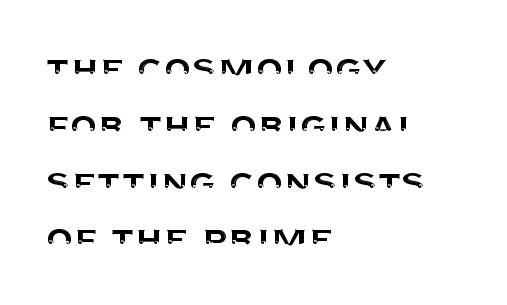
Q: Is the text italic (slanted)? A: No, it is upright.
Q: Is the typeface a serif or a sans-serif typeface? A: Sans-serif.
Q: Is the text underlined? A: No.
Q: How is the paragraph aligned? A: Left-aligned.
Q: Is the spacing between letters normal or unusually wide? A: Normal.
Q: Is the spacing between lines tight, normal or loose? A: Normal.
Q: Width (condensed, normal, or wide)? A: Normal.
Q: Stroke contrast? A: Medium.
Q: x-height? A: Large.
Q: Monospaced? A: No.
